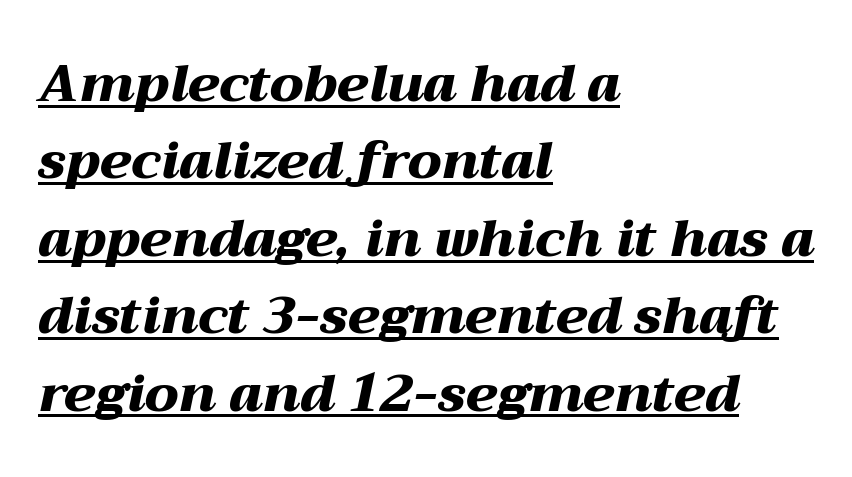
{"italic": "yes", "lean": "right", "slant_degrees": 12, "bold": "yes", "weight": "heavy", "width": "wide", "stroke_contrast": "medium", "x_height": "medium", "monospaced": "no", "underline": "yes", "align": "left", "line_spacing": "normal", "line_spacing_ratio": 1.49, "letter_spacing": "normal", "letter_spacing_em": 0.0, "glyph_px": 52}
